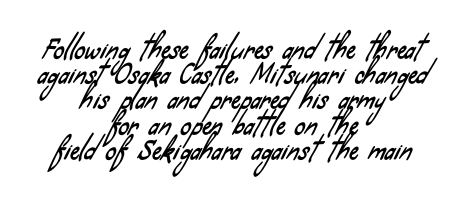
Does the copy run flush right? No — it is centered line by line. No word sits above an underline. Baseline-to-baseline distance is barely more than the letter height. Spacing between characters is what you'd get straight out of the box.
